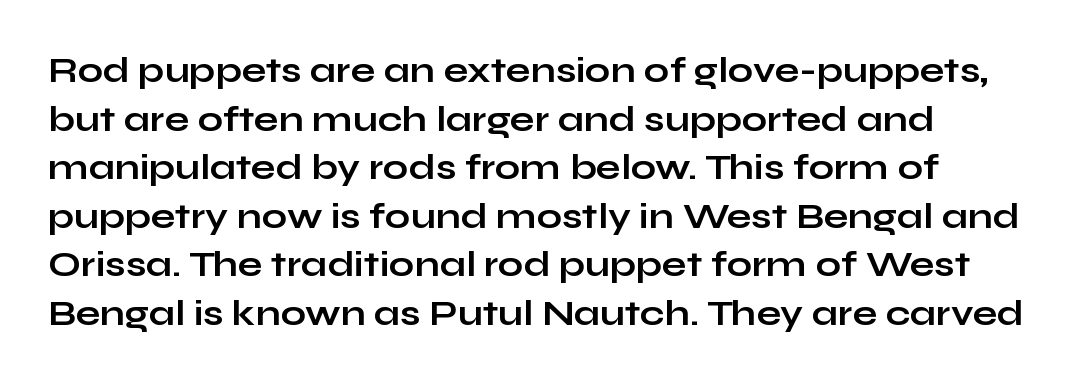
The image shows 36 px bold, wide sans-serif type, upright; set normal line spacing (1.35x), normal letter spacing, not underlined; low stroke contrast and a medium x-height.
